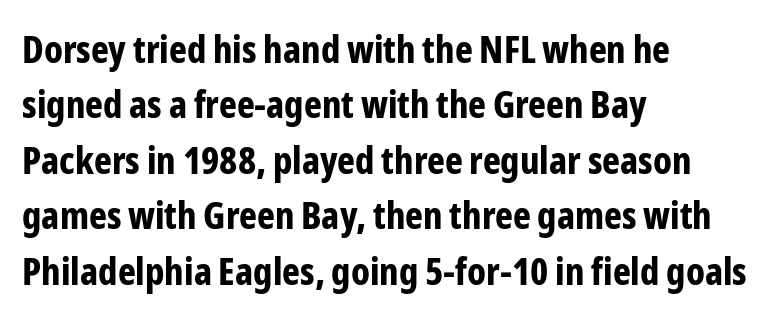
The glyphs in this specimen are sans serif. Notice how descenders clear the ascenders below comfortably — that's standard leading. Observe the ordinary spacing: letters are neighbours, not strangers. Casual observation: everything's shoved over to the left. Words float on clear page, feet unadorned.
